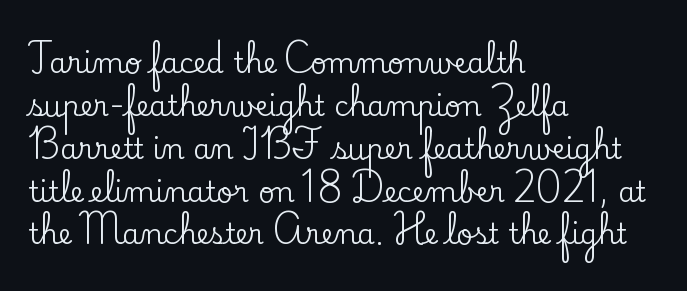
Regarding leading, the lines here are spaced in the standard way. Casual observation: everything's shoved over to the left. Vertical strokes here are truly vertical. The letters carry serifs — small finishing strokes at the ends of their stems. Unmarked baselines from the first word to the last.
